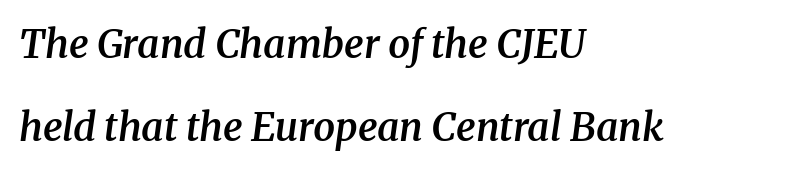
The image shows 39 px semibold serif type, italic (leaning right); set left-aligned, loose line spacing (2.13x), normal letter spacing, not underlined; medium stroke contrast and a medium x-height.
